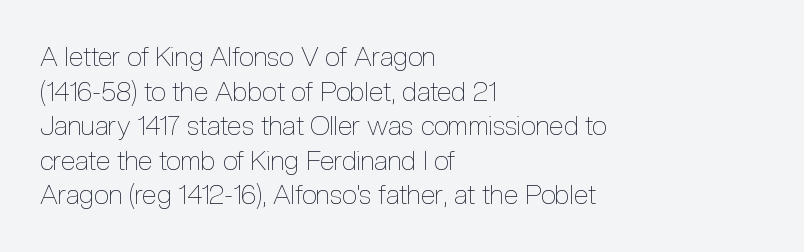
{"italic": "no", "bold": "no", "underline": "no", "align": "left", "line_spacing": "normal", "line_spacing_ratio": 1.28, "letter_spacing": "normal", "letter_spacing_em": 0.0, "glyph_px": 27}
